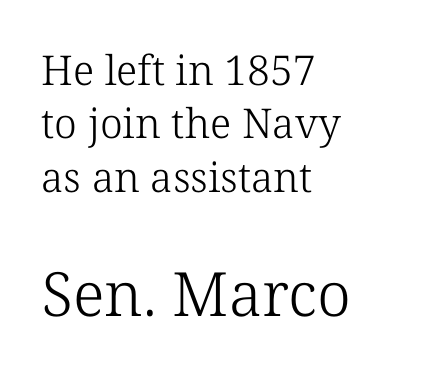
Q: Is the text bold? A: No.
Q: Is the text italic (slanted)? A: No, it is upright.
Q: Is the typeface a serif or a sans-serif typeface? A: Serif.
Q: Is the text underlined? A: No.
Q: How is the paragraph aligned? A: Left-aligned.
Q: Is the spacing between letters normal or unusually wide? A: Normal.
Q: Is the spacing between lines tight, normal or loose? A: Normal.
Q: Which block of text is set in a larger size, the first (top) or the second (bottom)? A: The second (bottom) one.
Q: Width (condensed, normal, or wide)? A: Normal.
Q: Stroke contrast? A: Low.
Q: x-height? A: Medium.
Q: Monospaced? A: No.
